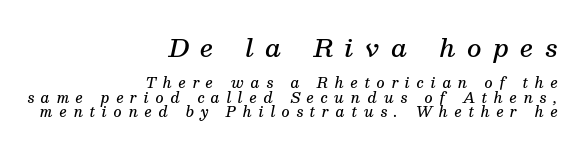
{"italic": "yes", "lean": "right", "slant_degrees": 13, "bold": "semi", "underline": "no", "align": "right", "line_spacing": "tight", "line_spacing_ratio": 1.02, "letter_spacing": "wide", "letter_spacing_em": 0.48, "larger_block": "first", "size_ratio": 1.79, "glyph_px": 25}
